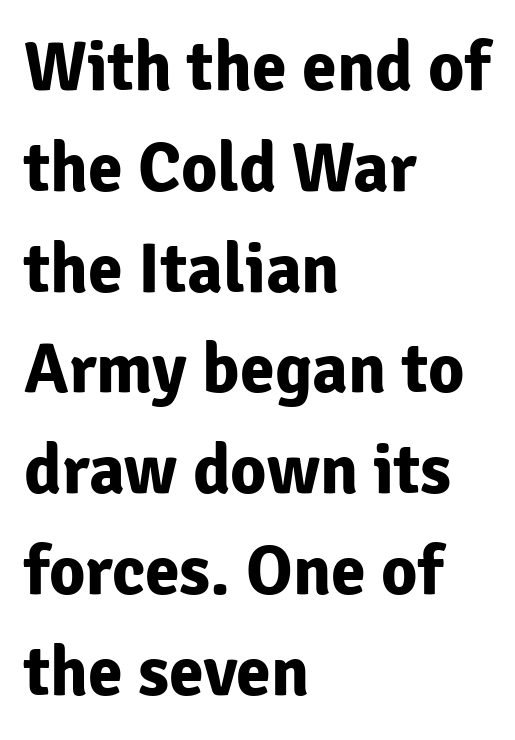
Has an underline been added? It has not. It's the straight-up-and-down kind of type. Thick stems and heavy bowls — unmistakably bold. Looks like regular typesetting: each glyph gets only the width it needs. In terms of letterspacing, this is plain default setting.
